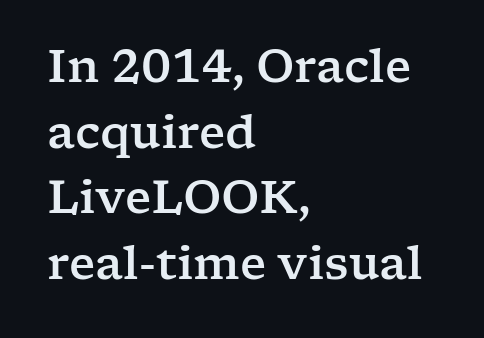
{"serif": "yes", "italic": "no", "width": "wide", "stroke_contrast": "low", "x_height": "medium", "monospaced": "no", "underline": "no", "align": "left", "line_spacing": "normal", "line_spacing_ratio": 1.46, "letter_spacing": "normal", "letter_spacing_em": 0.0, "glyph_px": 45}
